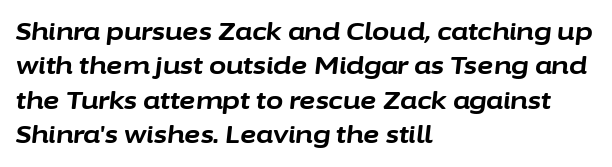
The face used here is rendered with its standard letterfit. Would a proofreader flag this as italicized? Yes. Any mark beneath the type? The region is blank. Leftover space on each line is placed entirely after the last word. Summary of vertical rhythm: regular, with standard interline spacing. Look at the stroke-to-counter ratio: heavy, a bold.
